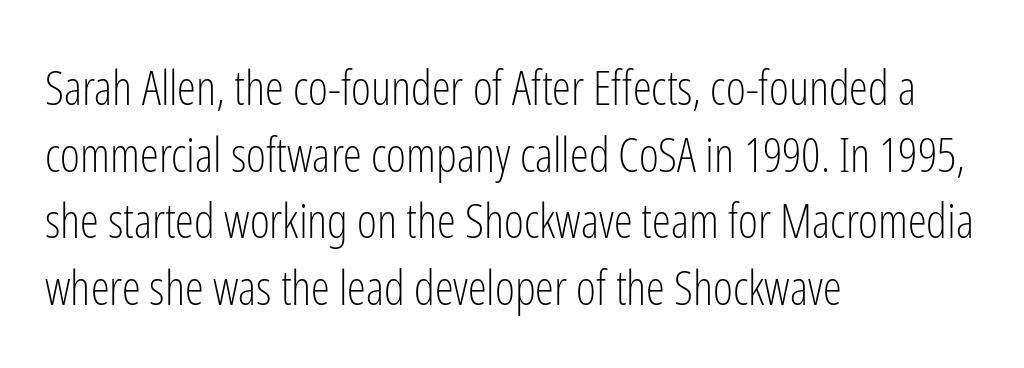
The image shows 48 px light, condensed sans-serif type, upright; set left-aligned, normal line spacing (1.39x), normal letter spacing, not underlined; low stroke contrast and a medium x-height.
